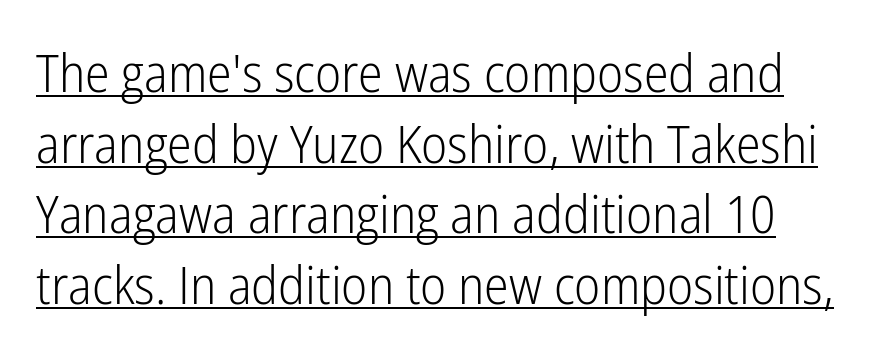
Q: Is the text bold? A: No.
Q: Is the text italic (slanted)? A: No, it is upright.
Q: Is the typeface a serif or a sans-serif typeface? A: Sans-serif.
Q: Is the text underlined? A: Yes.
Q: Is the spacing between letters normal or unusually wide? A: Normal.
Q: Is the spacing between lines tight, normal or loose? A: Normal.
Q: Width (condensed, normal, or wide)? A: Condensed.
Q: Stroke contrast? A: Low.
Q: x-height? A: Medium.
Q: Monospaced? A: No.
